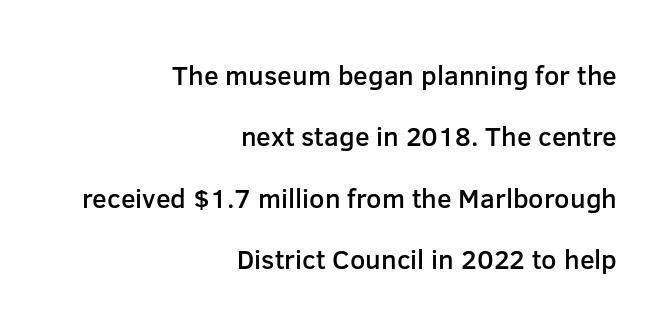
Q: Is the text bold? A: Semi-bold.
Q: Is the text italic (slanted)? A: No, it is upright.
Q: Is the text underlined? A: No.
Q: How is the paragraph aligned? A: Right-aligned.
Q: Is the spacing between letters normal or unusually wide? A: Normal.
Q: Is the spacing between lines tight, normal or loose? A: Loose.
